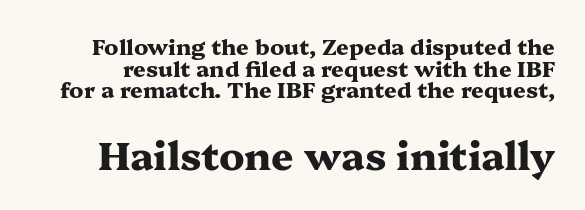
The space between consecutive lines is stingy. You get the small type first, then a jump to larger type. The type sits square on the baseline with zero lean. The face used here is seriffed, in the tradition of book romans. How are the letters spaced? Ordinarily, with no added tracking.
